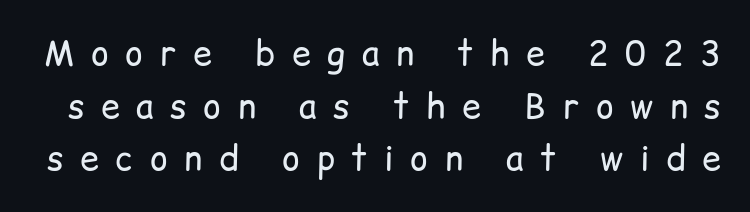
Q: Is the text bold? A: No.
Q: Is the text italic (slanted)? A: No, it is upright.
Q: Is the typeface a serif or a sans-serif typeface? A: Sans-serif.
Q: Is the text underlined? A: No.
Q: Is the spacing between letters normal or unusually wide? A: Unusually wide.
Q: Is the spacing between lines tight, normal or loose? A: Normal.
Q: Width (condensed, normal, or wide)? A: Normal.
Q: Stroke contrast? A: Low.
Q: x-height? A: Medium.
Q: Monospaced? A: No.
